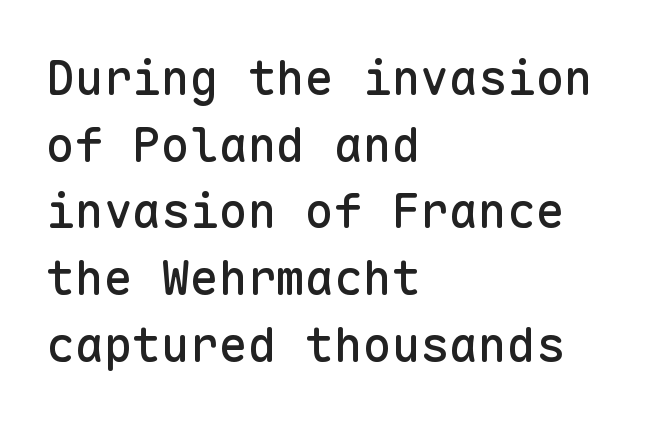
Reading down the column, the eye jumps a familiar distance to each next line. Here the designer chose a console-style face with uniform glyph widths. Honestly, there is no underline to notice here at all. Italic? Not at all — the glyphs are vertical.
